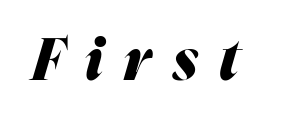
{"italic": "yes", "lean": "right", "slant_degrees": 16, "bold": "yes", "weight": "heavy", "width": "normal", "stroke_contrast": "medium", "x_height": "medium", "monospaced": "no", "underline": "no", "letter_spacing": "wide", "letter_spacing_em": 0.35, "glyph_px": 60}
